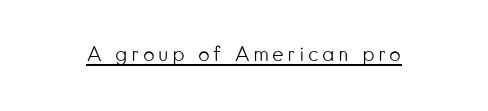
The image shows 20 px text type, upright; set underlined.
